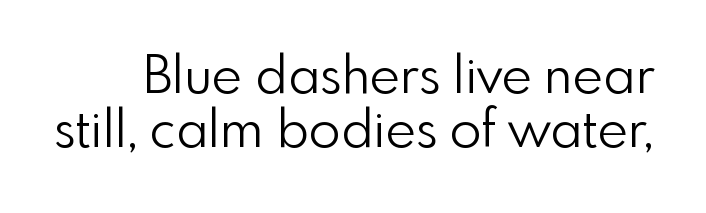
Stroke terminals: plain, sans-serif. Each letter keeps its own natural width here, so spacing adapts to shape. No extra ink here — the face is not bold. Compared with typical body copy, the letter spacing here is the same. Lines of text with bare space underneath.
